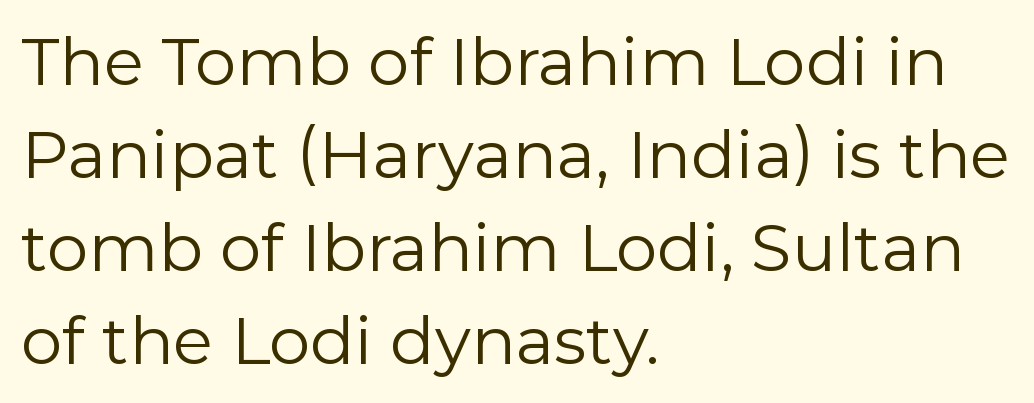
These lines stack with their left ends in a neat column. Do the characters align in a grid? No, the font is proportional. Examine the stroke ends and you'll find no serifs. The font's upright variant was chosen for this text. Regarding leading, the lines here are spaced in the standard way. The string is rendered with underlining switched off.
